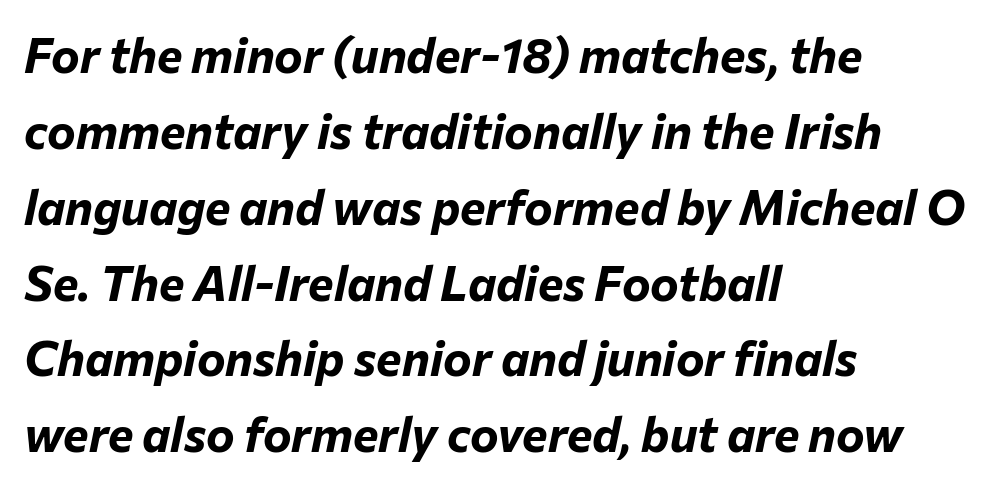
{"italic": "yes", "lean": "right", "slant_degrees": 12, "bold": "yes", "weight": "bold", "width": "normal", "stroke_contrast": "low", "x_height": "medium", "monospaced": "no", "underline": "no", "align": "left", "line_spacing": "normal", "line_spacing_ratio": 1.58, "letter_spacing": "normal", "letter_spacing_em": 0.0, "glyph_px": 48}
